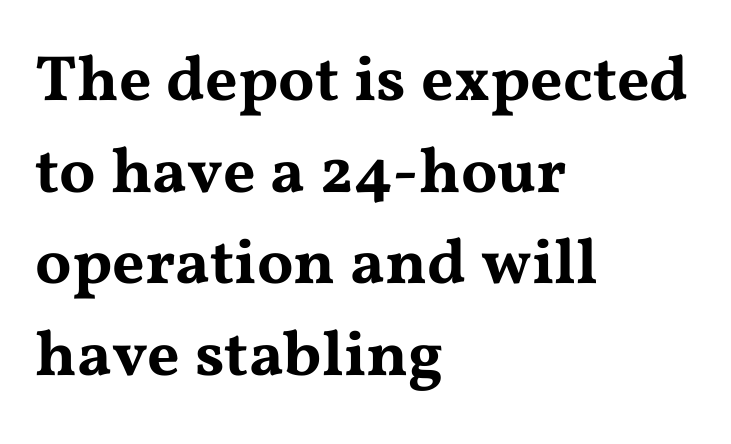
Q: Is the text italic (slanted)? A: No, it is upright.
Q: Is the typeface a serif or a sans-serif typeface? A: Serif.
Q: Is the text underlined? A: No.
Q: How is the paragraph aligned? A: Left-aligned.
Q: Is the spacing between letters normal or unusually wide? A: Normal.
Q: Is the spacing between lines tight, normal or loose? A: Normal.
Q: Width (condensed, normal, or wide)? A: Wide.
Q: Stroke contrast? A: Medium.
Q: x-height? A: Medium.
Q: Monospaced? A: No.
